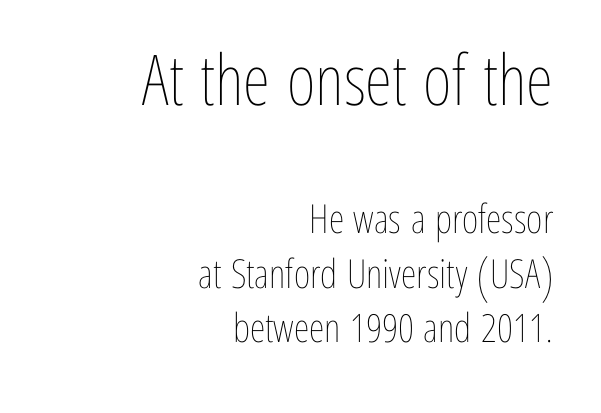
Is there much room between lines? A standard amount, neither cramped nor airy. In terms of letterspacing, this is plain default setting. A typesetter would call this proportional, since set widths differ per character. Anything drawn beneath the words? Only blank space.
